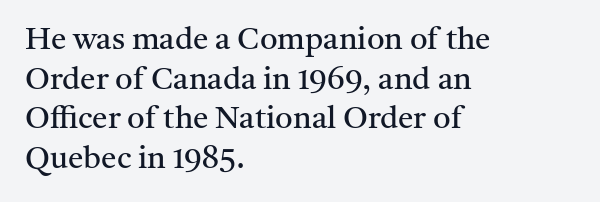
Q: Is the text bold? A: No.
Q: Is the text italic (slanted)? A: No, it is upright.
Q: Is the typeface a serif or a sans-serif typeface? A: Serif.
Q: Is the text underlined? A: No.
Q: How is the paragraph aligned? A: Left-aligned.
Q: Is the spacing between letters normal or unusually wide? A: Normal.
Q: Is the spacing between lines tight, normal or loose? A: Normal.
Q: Width (condensed, normal, or wide)? A: Normal.
Q: Stroke contrast? A: Medium.
Q: x-height? A: Medium.
Q: Monospaced? A: No.
